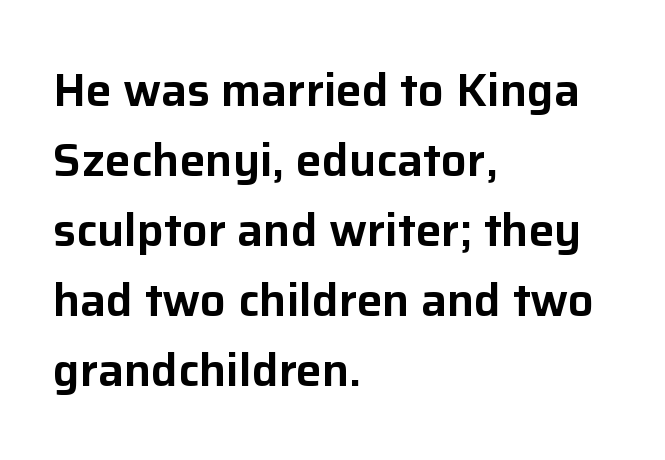
The image shows 46 px sans-serif type, upright; set left-aligned, normal line spacing (1.52x), normal letter spacing, not underlined; low stroke contrast and a medium x-height.
